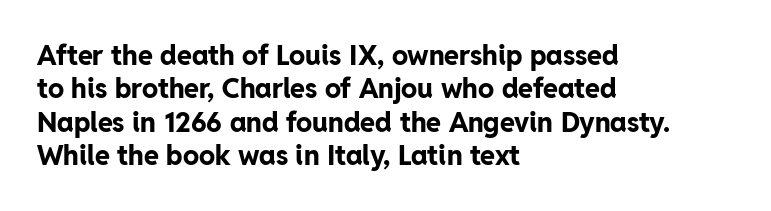
There is no visible air inserted between adjacent glyphs. Compared with a centered layout, this one pins lines to the left instead. The strokes are fattened all the way to bold. A typesetter would mark this as roman, not italic. The words here are not underlined.
